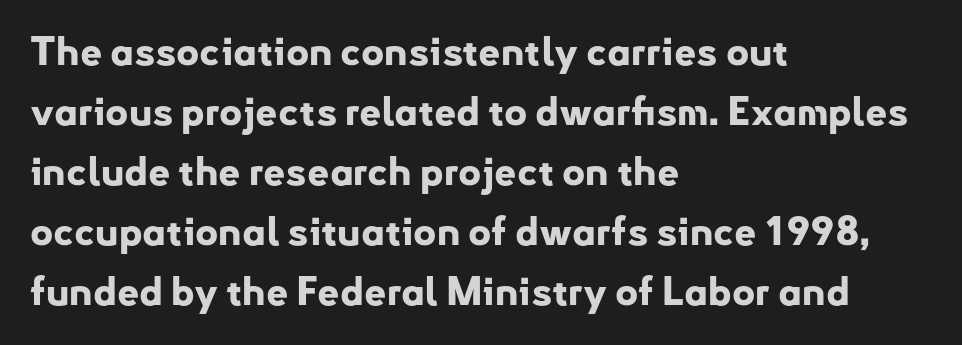
The image shows 39 px bold sans-serif type, upright; set left-aligned, normal line spacing (1.54x), normal letter spacing, not underlined; low stroke contrast and a small x-height.
